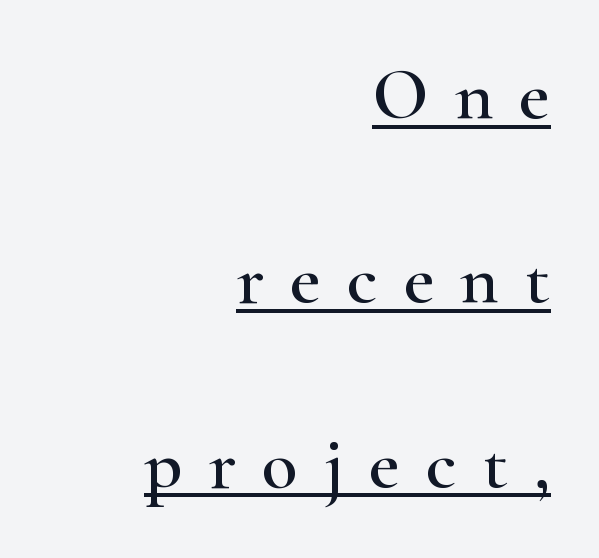
The image shows 74 px wide serif type, upright; set right-aligned, loose line spacing (2.49x), unusually wide letter spacing (+0.35 em), underlined; high stroke contrast and a small x-height.
